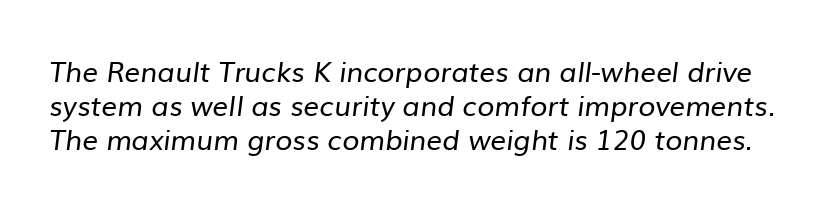
Q: Is the text bold? A: No.
Q: Is the typeface a serif or a sans-serif typeface? A: Sans-serif.
Q: Is the text underlined? A: No.
Q: Is the spacing between letters normal or unusually wide? A: Normal.
Q: Width (condensed, normal, or wide)? A: Normal.
Q: Stroke contrast? A: Low.
Q: x-height? A: Medium.
Q: Monospaced? A: No.
